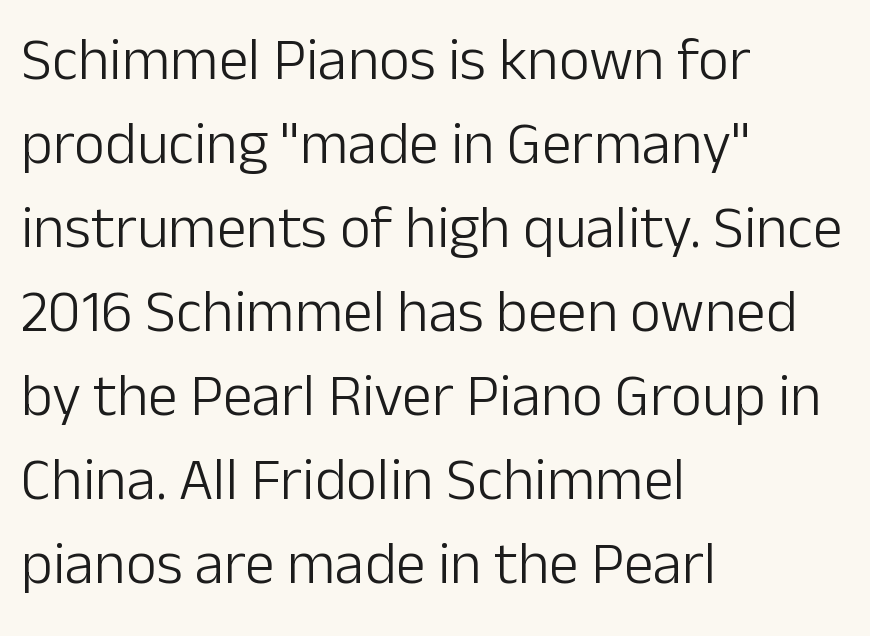
The image shows 60 px light sans-serif type, upright; set left-aligned, normal line spacing (1.4x), normal letter spacing, not underlined; low stroke contrast and a medium x-height.
